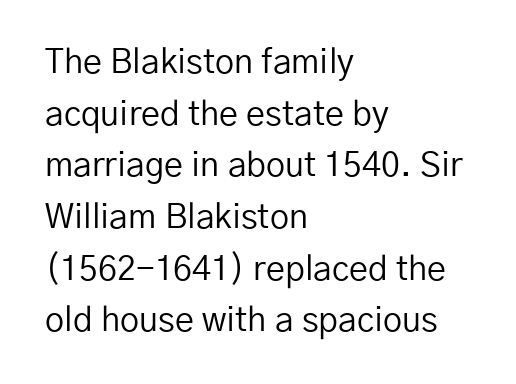
The image shows 34 px regular-weight sans-serif type, upright; set left-aligned, normal line spacing (1.52x), normal letter spacing, not underlined; low stroke contrast and a medium x-height.
